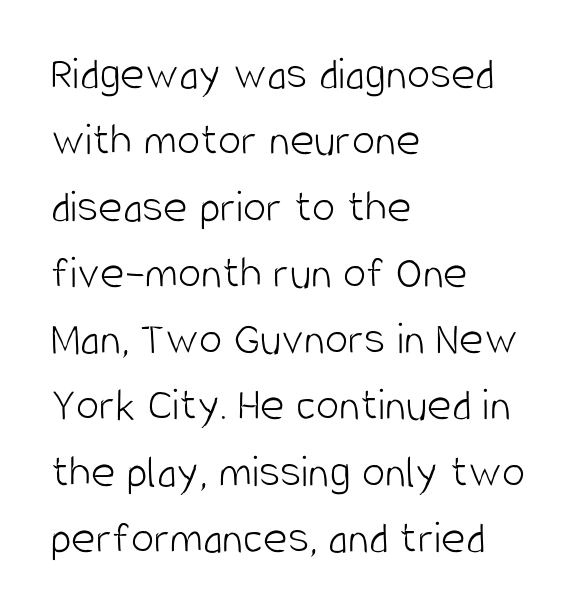
The image shows 47 px light, condensed sans-serif type, upright; set left-aligned, normal line spacing (1.41x), normal letter spacing, not underlined; low stroke contrast and a large x-height.
